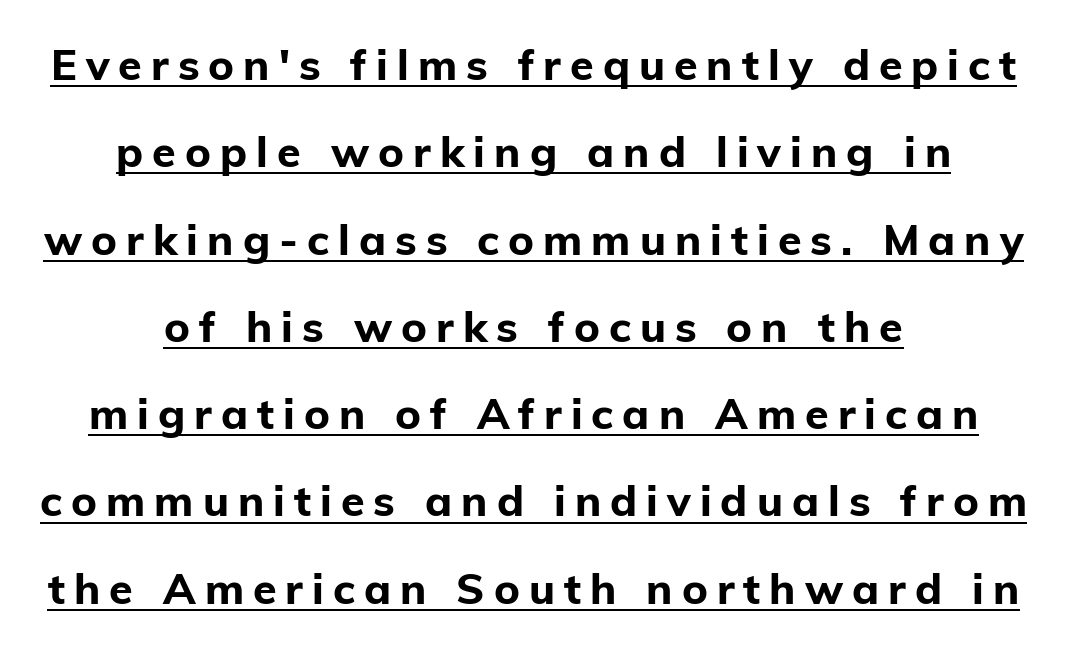
The image shows 43 px bold sans-serif type, upright; set centered, loose line spacing (2.03x), unusually wide letter spacing (+0.21 em), underlined; low stroke contrast and a medium x-height.
